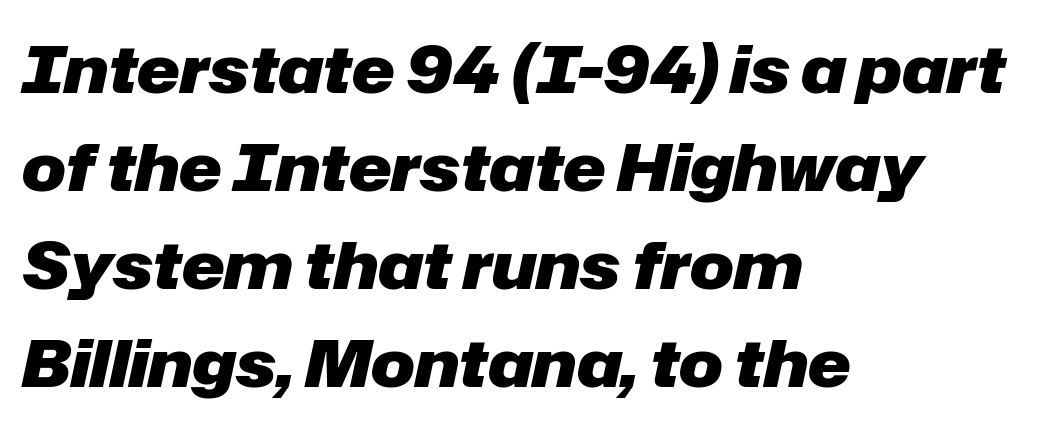
Q: Is the text bold? A: Yes.
Q: Is the text italic (slanted)? A: Yes, it leans right by about 12 degrees.
Q: Is the text underlined? A: No.
Q: How is the paragraph aligned? A: Left-aligned.
Q: Is the spacing between letters normal or unusually wide? A: Normal.
Q: Is the spacing between lines tight, normal or loose? A: Normal.
Q: Width (condensed, normal, or wide)? A: Normal.
Q: Stroke contrast? A: Low.
Q: x-height? A: Medium.
Q: Monospaced? A: No.
